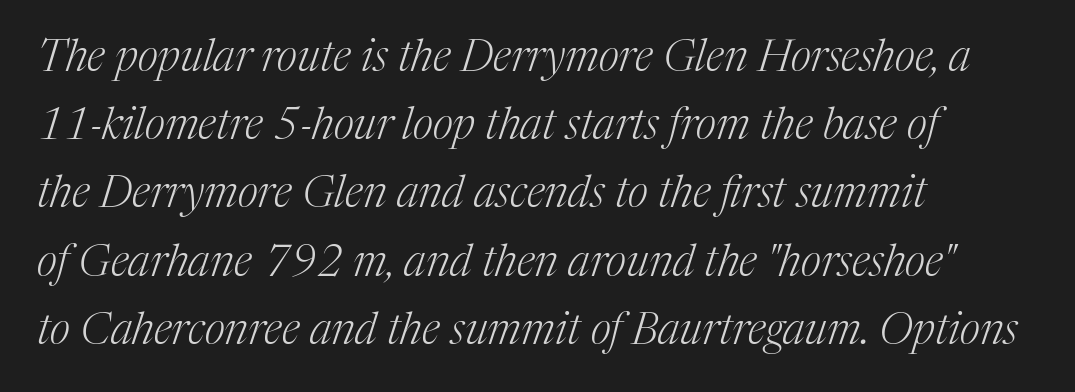
Examine the stroke ends and you'll spot serifs. The typesetter chose a ragged-right arrangement here. Reading down the column, the eye jumps a familiar distance to each next line. Beneath every word, the page is bare.
